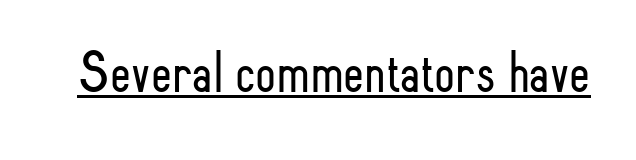
{"serif": "no", "italic": "no", "bold": "no", "weight": "light", "width": "condensed", "stroke_contrast": "low", "x_height": "small", "monospaced": "no", "underline": "yes", "letter_spacing": "normal", "letter_spacing_em": 0.0, "glyph_px": 60}
